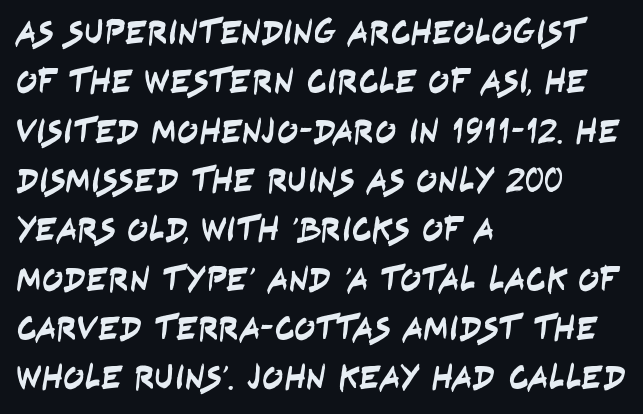
Q: Is the typeface a serif or a sans-serif typeface? A: Sans-serif.
Q: Is the text underlined? A: No.
Q: How is the paragraph aligned? A: Left-aligned.
Q: Is the spacing between letters normal or unusually wide? A: Normal.
Q: Is the spacing between lines tight, normal or loose? A: Normal.
Q: Width (condensed, normal, or wide)? A: Condensed.
Q: Stroke contrast? A: Low.
Q: x-height? A: Large.
Q: Monospaced? A: No.
